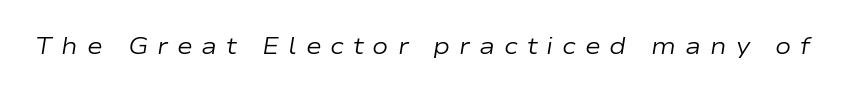
Q: Is the text bold? A: No.
Q: Is the text italic (slanted)? A: Yes, it leans right by about 9 degrees.
Q: Is the text underlined? A: No.
Q: Is the spacing between letters normal or unusually wide? A: Unusually wide.
